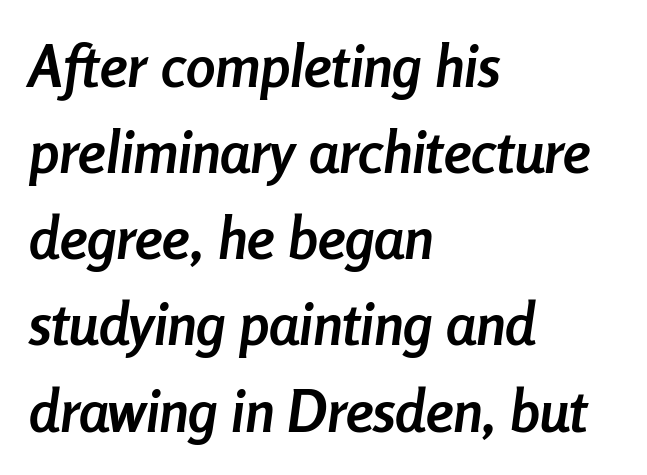
Q: Is the text bold? A: Yes.
Q: Is the text italic (slanted)? A: Yes, it leans right by about 8 degrees.
Q: Is the text underlined? A: No.
Q: How is the paragraph aligned? A: Left-aligned.
Q: Is the spacing between letters normal or unusually wide? A: Normal.
Q: Is the spacing between lines tight, normal or loose? A: Normal.
Q: Width (condensed, normal, or wide)? A: Condensed.
Q: Stroke contrast? A: Low.
Q: x-height? A: Medium.
Q: Monospaced? A: No.
